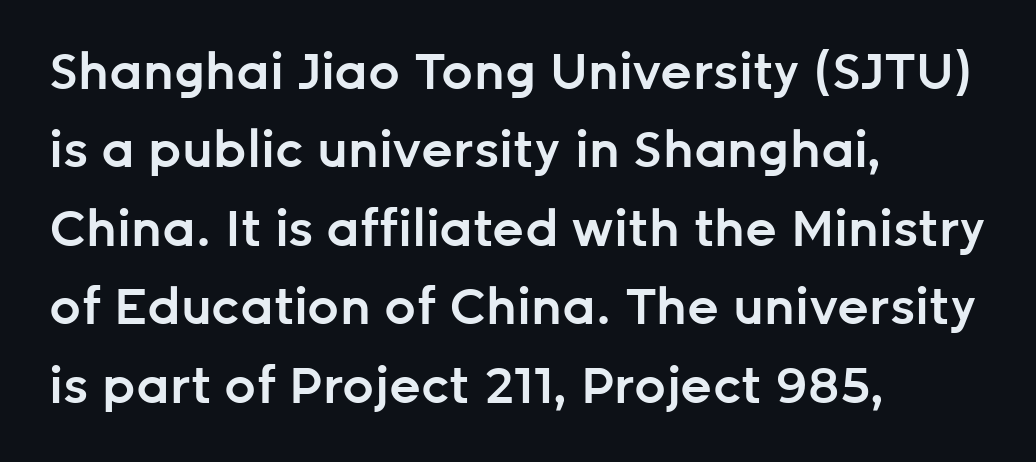
The designer left line spacing at the default. Short and long lines alike share a common starting point at left. Tracking here is standard; glyphs follow each other at the usual distance. In terms of letterform style, serifs are entirely absent.
